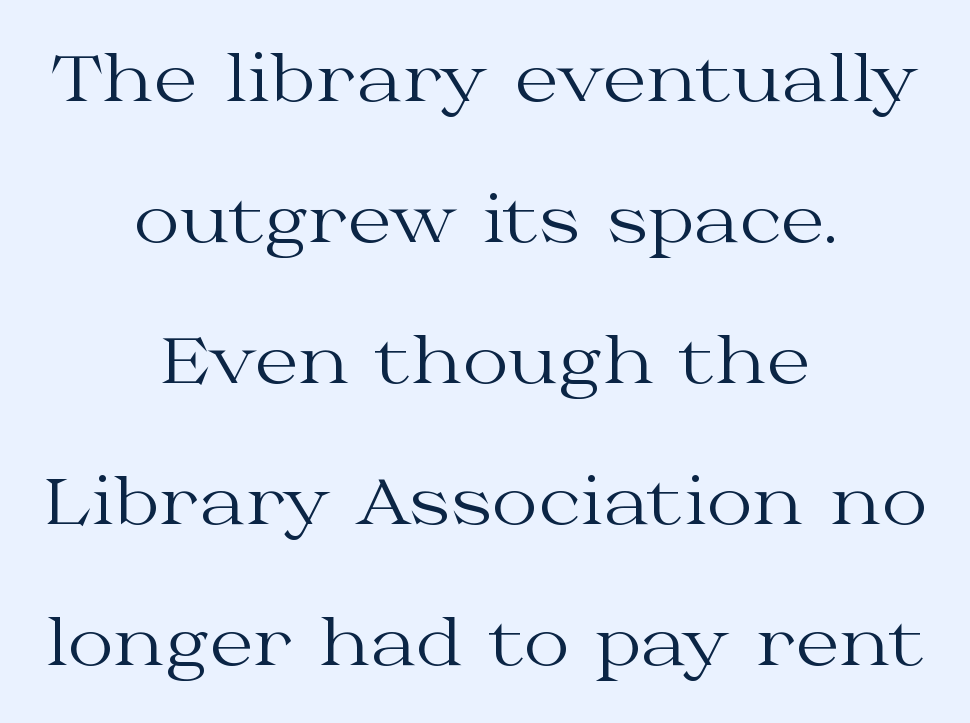
Honestly, the letter spacing is just normal — you wouldn't notice it. The text was rendered using a seriffed face with decorative stroke endings. Casual observation: everything's sitting right in the middle. Stem width sits at or under what a default text font uses.
